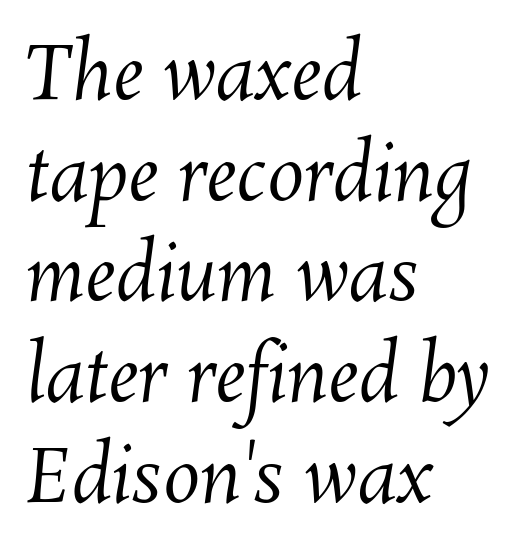
Q: Is the text bold? A: No.
Q: Is the text underlined? A: No.
Q: How is the paragraph aligned? A: Left-aligned.
Q: Is the spacing between letters normal or unusually wide? A: Normal.
Q: Is the spacing between lines tight, normal or loose? A: Normal.
Q: Width (condensed, normal, or wide)? A: Normal.
Q: Stroke contrast? A: Medium.
Q: x-height? A: Medium.
Q: Monospaced? A: No.
